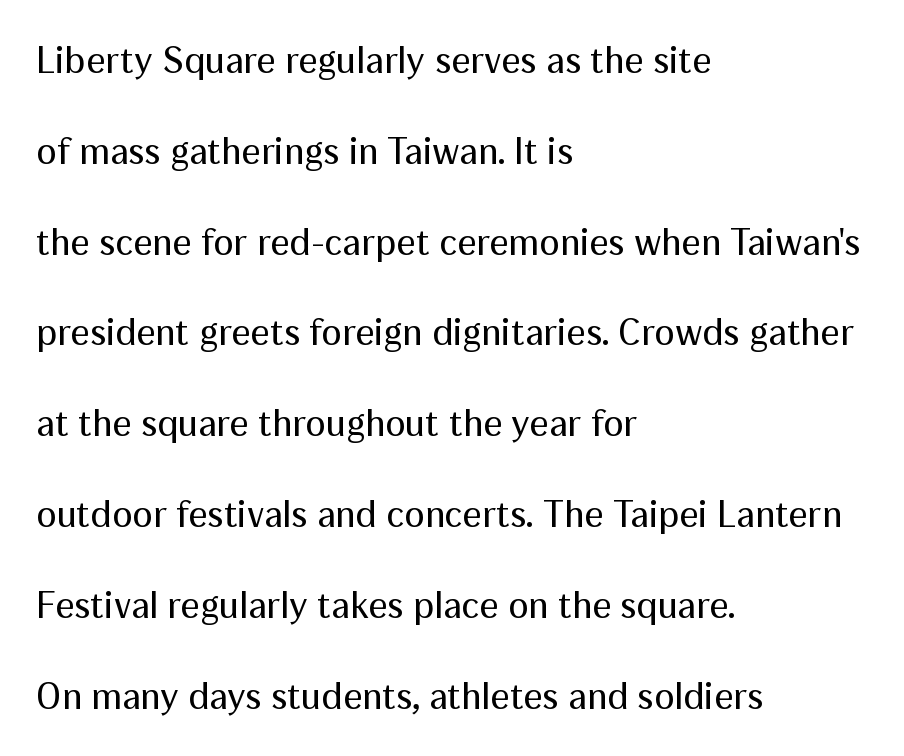
{"serif": "no", "italic": "no", "bold": "no", "weight": "regular", "width": "normal", "stroke_contrast": "medium", "x_height": "medium", "monospaced": "no", "underline": "no", "align": "left", "line_spacing": "loose", "line_spacing_ratio": 2.39, "letter_spacing": "normal", "letter_spacing_em": 0.0, "glyph_px": 38}
